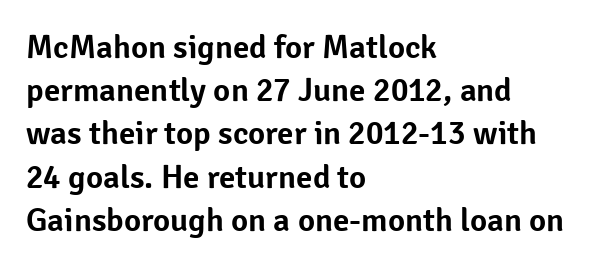
No feet cap the strokes, marking this as sans-serif type. These lines stack with their left ends in a neat column. The lettering holds an erect, upright posture throughout. Think of a printed novel: that variable character pitch is what you see here. The lines sit at an ordinary, default distance from one another. Standard letterfit; no display-style spreading of the glyphs.
